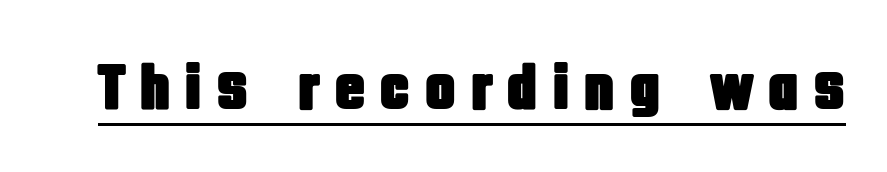
Each letter keeps its own natural width here, so spacing adapts to shape. The rendering uses the underline text-decoration. Spacing between characters has been opened up far beyond the box default. This sample uses an upright cut, with every glyph sitting square on the baseline.
